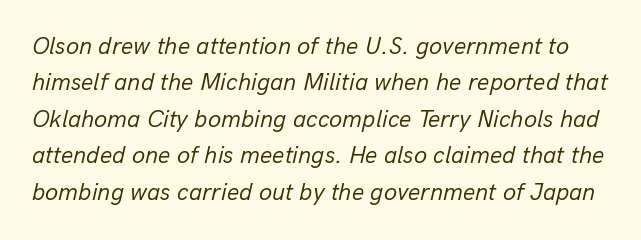
{"italic": "yes", "lean": "right", "slant_degrees": 13, "bold": "no", "underline": "no", "line_spacing": "normal", "line_spacing_ratio": 1.52, "letter_spacing": "normal", "letter_spacing_em": 0.0, "glyph_px": 24}
